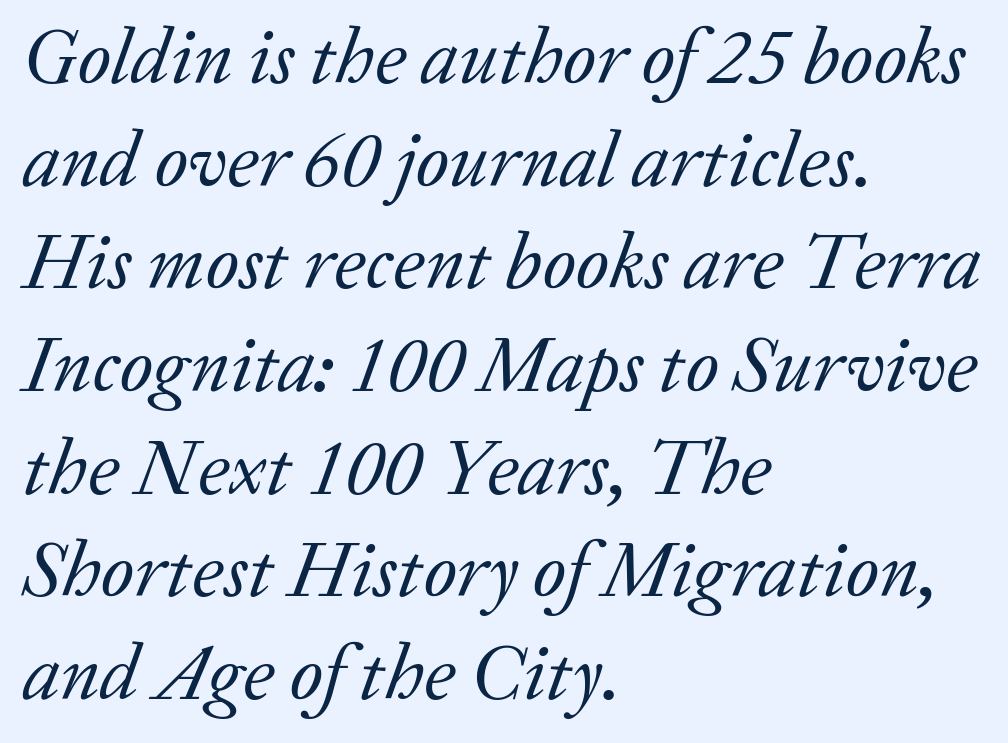
The image shows 79 px regular-weight serif type, italic (leaning right); set left-aligned, normal line spacing (1.3x), normal letter spacing, not underlined; low stroke contrast and a medium x-height.
